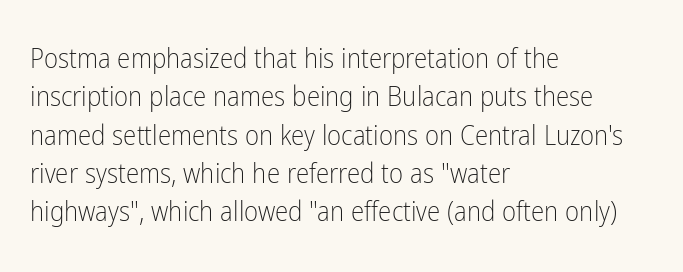
{"italic": "no", "bold": "no", "underline": "no", "align": "left", "line_spacing": "normal", "line_spacing_ratio": 1.42, "letter_spacing": "normal", "letter_spacing_em": 0.0, "glyph_px": 27}
